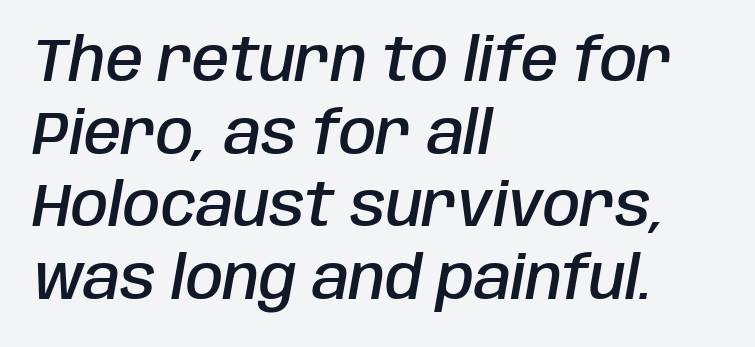
Q: Is the text bold? A: Semi-bold.
Q: Is the text italic (slanted)? A: Yes, it leans right by about 10 degrees.
Q: Is the text underlined? A: No.
Q: How is the paragraph aligned? A: Left-aligned.
Q: Is the spacing between letters normal or unusually wide? A: Normal.
Q: Width (condensed, normal, or wide)? A: Condensed.
Q: Stroke contrast? A: Low.
Q: x-height? A: Large.
Q: Monospaced? A: No.
